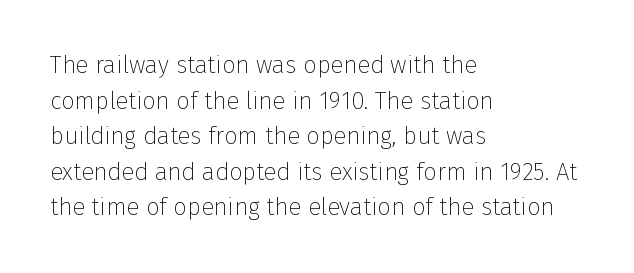
Q: Is the text bold? A: No.
Q: Is the text italic (slanted)? A: No, it is upright.
Q: Is the text underlined? A: No.
Q: How is the paragraph aligned? A: Left-aligned.
Q: Is the spacing between letters normal or unusually wide? A: Normal.
Q: Is the spacing between lines tight, normal or loose? A: Normal.
